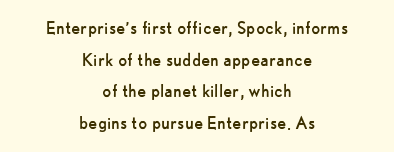
Each new line begins a customary step beneath the previous one. Italic? Not at all — the glyphs are vertical. These lines keep a tight, regular rhythm from letter to letter. Which margin do the lines hug? Neither — every line sits in the middle. Think standard paragraph weight, or any step lighter than that. The zone under the glyphs is completely vacant.
